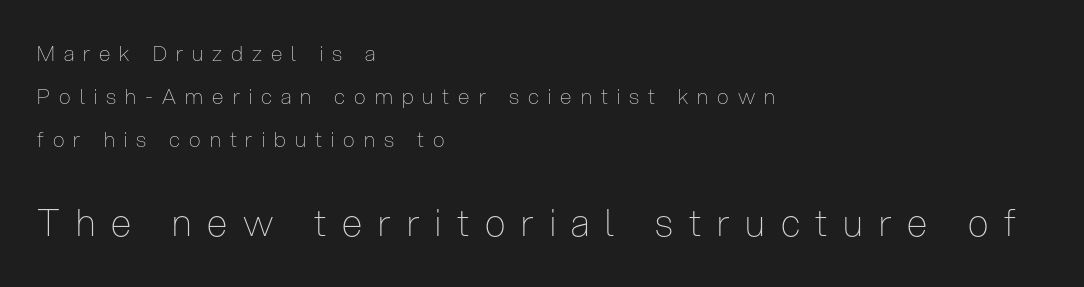
The block sitting lower on the canvas is the one with enlarged characters. Characters follow at a spacing far wider than the type designer built in. Weight: in the light-to-regular range. The text block is weighted toward the left margin, trailing off unevenly rightward.
